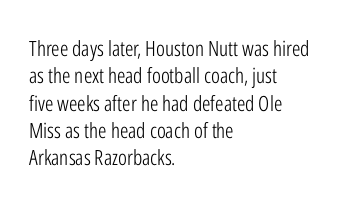
The image shows 21 px text type, upright; set left-aligned, normal line spacing (1.3x), normal letter spacing, not underlined.
